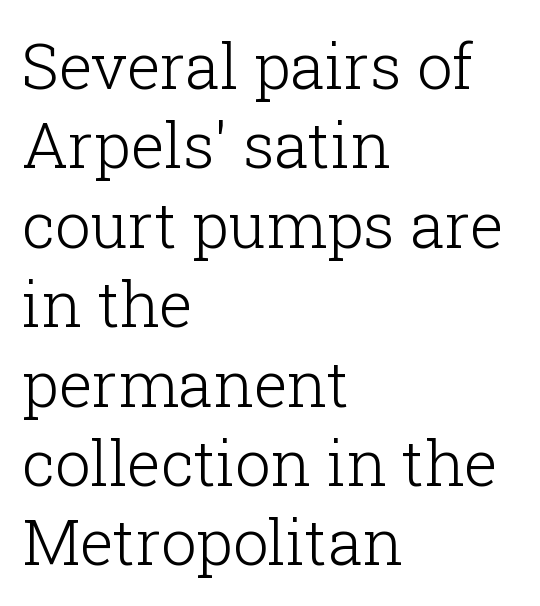
The face used here is rendered with its standard letterfit. Style check: upright. You can tell from the footed stems that serif type was used. Horizontal alignment here is leftward, the default for most running prose. A bare baseline throughout the passage. A light-to-regular cut is what we see here.
